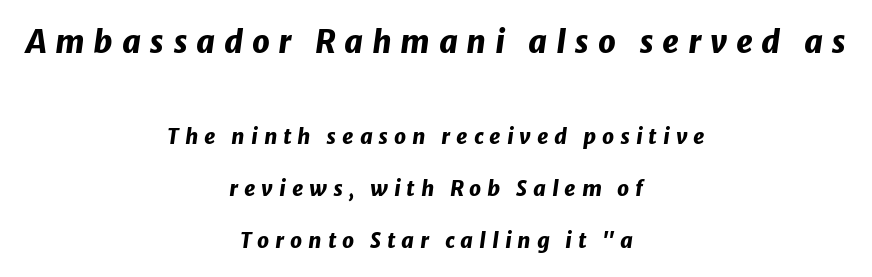
The image shows 31 px heavy type, italic (leaning right); set centered, loose line spacing (2.47x), unusually wide letter spacing (+0.28 em), not underlined; the first (top) block is 1.48x larger; low stroke contrast and a medium x-height.
